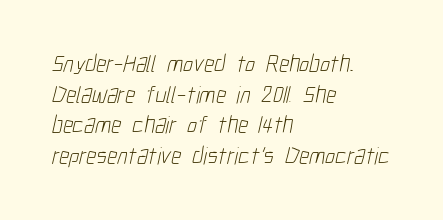
The image shows 24 px text type; set left-aligned, normal line spacing (1.28x), normal letter spacing, not underlined.
